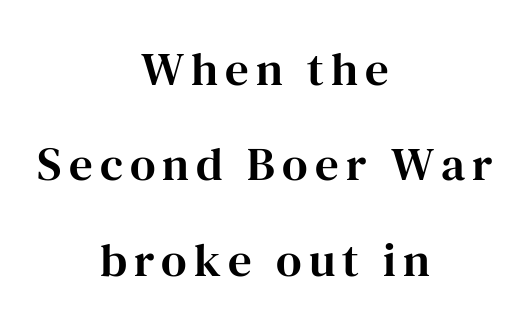
Q: Is the text italic (slanted)? A: No, it is upright.
Q: Is the typeface a serif or a sans-serif typeface? A: Serif.
Q: Is the text underlined? A: No.
Q: How is the paragraph aligned? A: Centered.
Q: Is the spacing between lines tight, normal or loose? A: Loose.
Q: Width (condensed, normal, or wide)? A: Normal.
Q: Stroke contrast? A: High.
Q: x-height? A: Medium.
Q: Monospaced? A: No.
